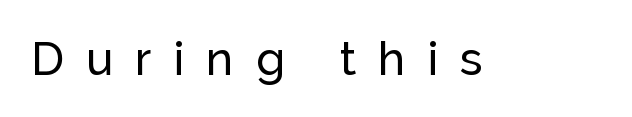
Letters rest on an invisible, unmarked baseline. Think of a printed novel: that variable character pitch is what you see here. The typography opts for an upright posture over an oblique one. These lines are composed in type without serifs. Compared with typical body copy, the letter spacing here is much looser.
